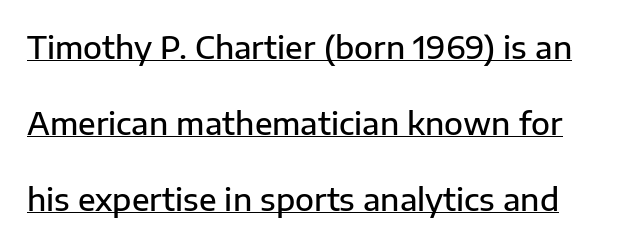
Q: Is the text bold? A: Semi-bold.
Q: Is the text italic (slanted)? A: No, it is upright.
Q: Is the typeface a serif or a sans-serif typeface? A: Sans-serif.
Q: Is the text underlined? A: Yes.
Q: Is the spacing between letters normal or unusually wide? A: Normal.
Q: Is the spacing between lines tight, normal or loose? A: Loose.
Q: Width (condensed, normal, or wide)? A: Normal.
Q: Stroke contrast? A: Low.
Q: x-height? A: Medium.
Q: Monospaced? A: No.
